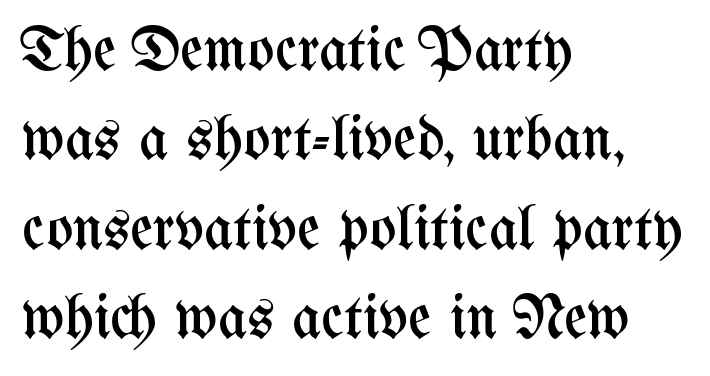
The image shows 63 px regular-weight, condensed type, upright; set left-aligned, normal line spacing (1.42x), normal letter spacing, not underlined; medium stroke contrast and a medium x-height.
